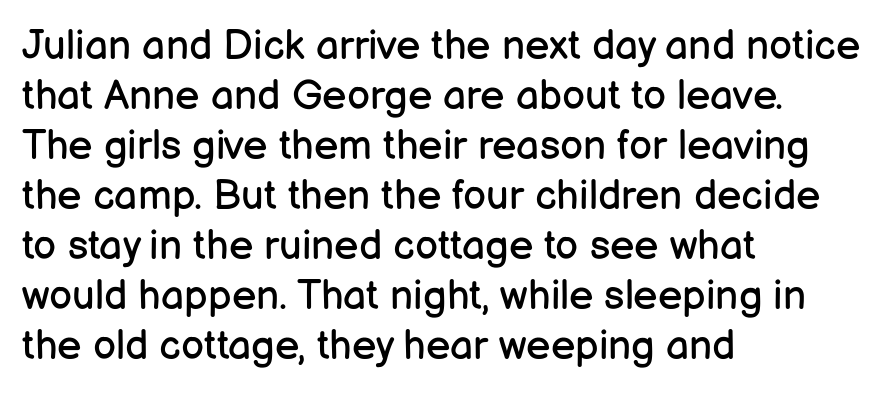
Q: Is the text bold? A: No.
Q: Is the text italic (slanted)? A: No, it is upright.
Q: Is the typeface a serif or a sans-serif typeface? A: Sans-serif.
Q: Is the text underlined? A: No.
Q: How is the paragraph aligned? A: Left-aligned.
Q: Is the spacing between letters normal or unusually wide? A: Normal.
Q: Width (condensed, normal, or wide)? A: Normal.
Q: Stroke contrast? A: Low.
Q: x-height? A: Medium.
Q: Monospaced? A: No.
